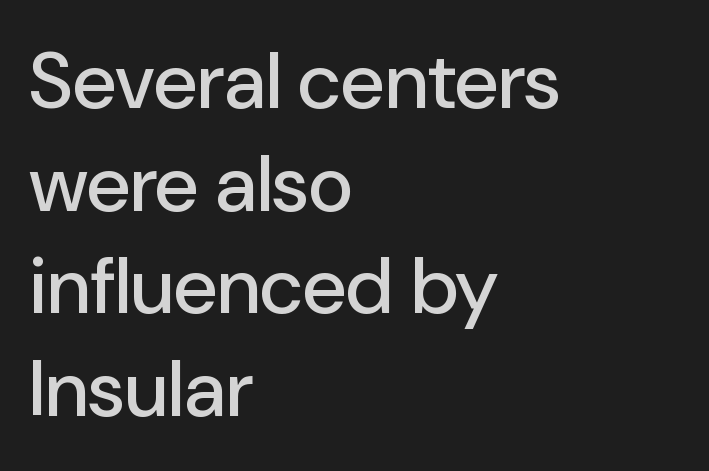
Q: Is the text italic (slanted)? A: No, it is upright.
Q: Is the typeface a serif or a sans-serif typeface? A: Sans-serif.
Q: Is the text underlined? A: No.
Q: How is the paragraph aligned? A: Left-aligned.
Q: Is the spacing between letters normal or unusually wide? A: Normal.
Q: Is the spacing between lines tight, normal or loose? A: Normal.
Q: Width (condensed, normal, or wide)? A: Normal.
Q: Stroke contrast? A: Low.
Q: x-height? A: Medium.
Q: Monospaced? A: No.
